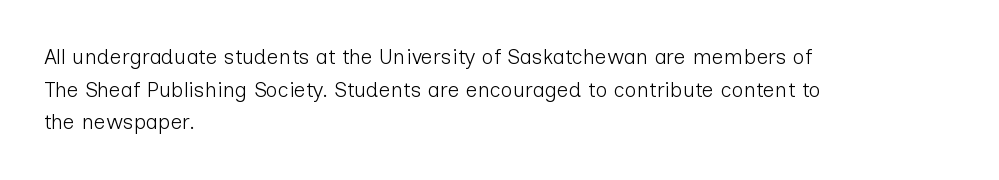
The image shows 21 px text type, upright; set left-aligned, normal line spacing (1.55x), normal letter spacing, not underlined.
